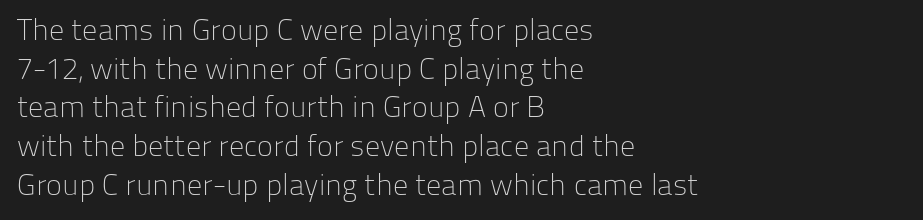
{"serif": "no", "italic": "no", "bold": "no", "weight": "light", "width": "normal", "stroke_contrast": "low", "x_height": "medium", "monospaced": "no", "underline": "no", "align": "left", "line_spacing": "normal", "line_spacing_ratio": 1.29, "letter_spacing": "normal", "letter_spacing_em": 0.0, "glyph_px": 30}
